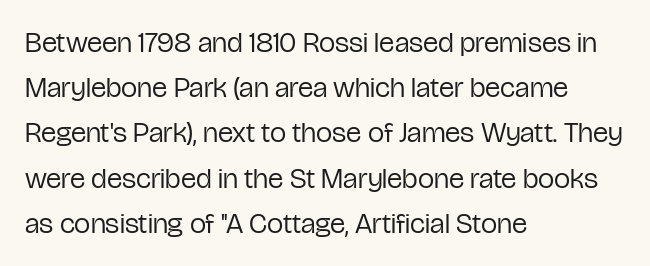
The words here are not underlined. Honestly, the row spacing looks completely unremarkable. No chunkiness to these letters — they're not bold. Look at the tracking — it's just the regular setting, nothing added. Think of a printed novel: that variable character pitch is what you see here. To sum up the face: it is a sans, with no serifs.
